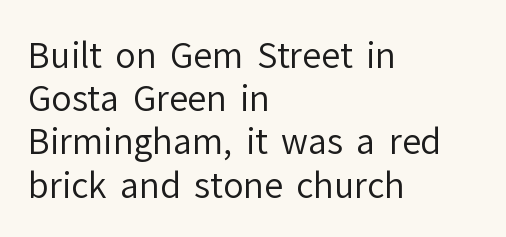
The image shows 34 px regular-weight sans-serif type, upright; set left-aligned, normal line spacing (1.27x), normal letter spacing, not underlined; low stroke contrast and a medium x-height.
